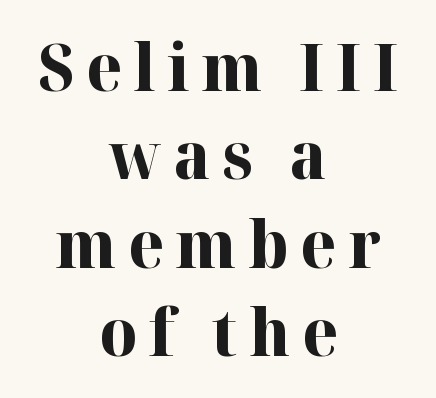
The image shows 65 px bold serif type, upright; set centered, normal line spacing (1.36x), not underlined; high stroke contrast and a medium x-height.
